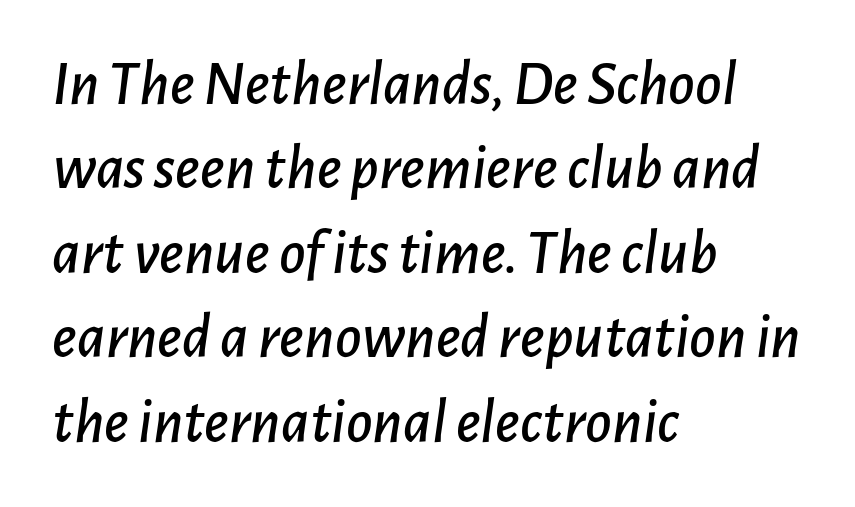
Q: Is the text italic (slanted)? A: Yes, it leans right by about 7 degrees.
Q: Is the text underlined? A: No.
Q: How is the paragraph aligned? A: Left-aligned.
Q: Is the spacing between letters normal or unusually wide? A: Normal.
Q: Is the spacing between lines tight, normal or loose? A: Normal.
Q: Width (condensed, normal, or wide)? A: Normal.
Q: Stroke contrast? A: Low.
Q: x-height? A: Medium.
Q: Monospaced? A: No.
